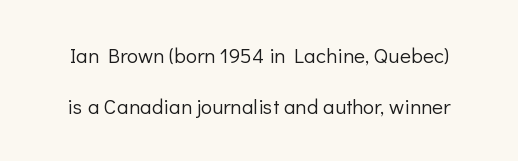
Q: Is the text bold? A: No.
Q: Is the text italic (slanted)? A: No, it is upright.
Q: Is the text underlined? A: No.
Q: Is the spacing between letters normal or unusually wide? A: Normal.
Q: Is the spacing between lines tight, normal or loose? A: Loose.
